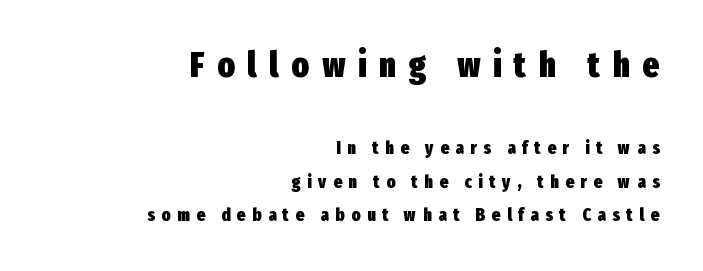
The specimen reads as upright at a glance. A clean baseline with only descenders dipping below it. You could not count columns in this text — the font is proportionally spaced. The first block has been scaled up relative to the second. Loose tracking; the words dissolve into strings of separated letters. I'd describe the lettering as bold — thick and assertive.
